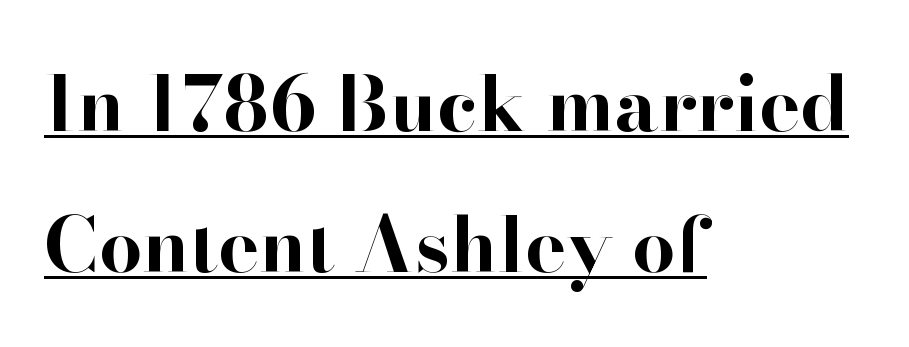
The image shows 77 px bold serif type, upright; set left-aligned, line spacing 1.83x, normal letter spacing, underlined; high stroke contrast and a small x-height.
